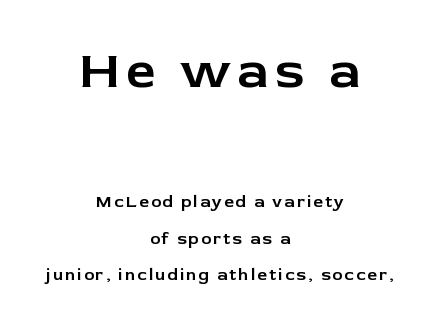
The image shows 52 px sans-serif type, upright; set centered, loose line spacing (2.15x), not underlined; the first (top) block is 3.06x larger; low stroke contrast and a medium x-height.
